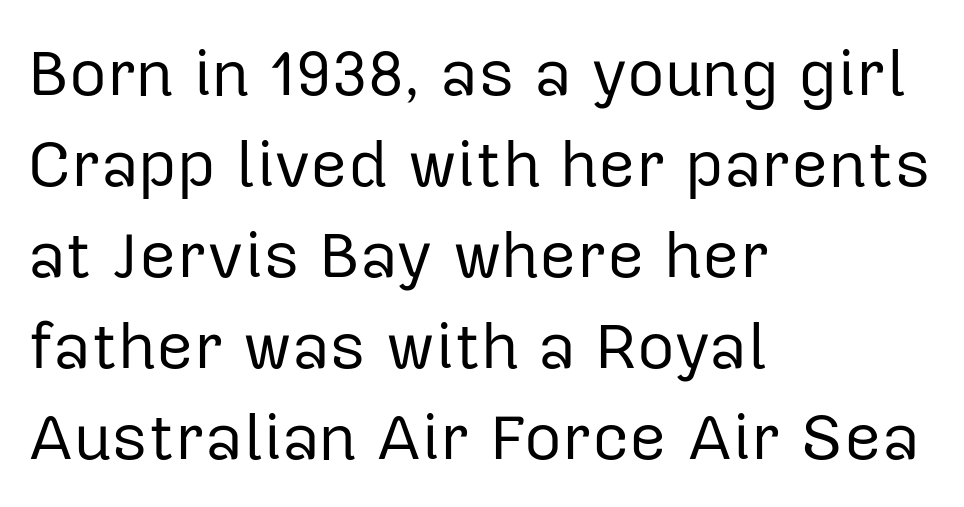
The type family on display is of the sans-serif kind. Regular leading. The space beneath each line is pristine and unruled. A typesetter would call this proportional, since set widths differ per character.
